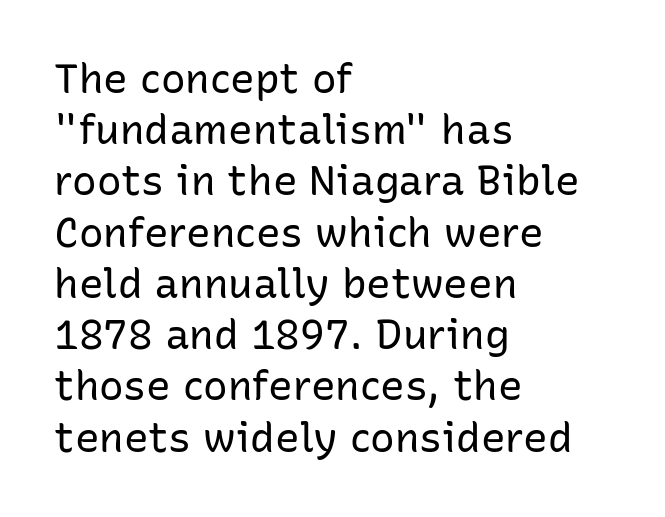
Q: Is the text bold? A: No.
Q: Is the text italic (slanted)? A: No, it is upright.
Q: Is the typeface a serif or a sans-serif typeface? A: Sans-serif.
Q: Is the text underlined? A: No.
Q: How is the paragraph aligned? A: Left-aligned.
Q: Is the spacing between letters normal or unusually wide? A: Normal.
Q: Is the spacing between lines tight, normal or loose? A: Normal.
Q: Width (condensed, normal, or wide)? A: Normal.
Q: Stroke contrast? A: Low.
Q: x-height? A: Medium.
Q: Monospaced? A: No.
